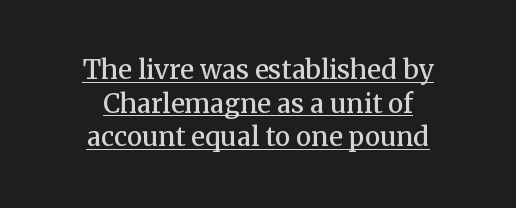
The image shows 26 px text type, upright; set centered, normal line spacing (1.29x), normal letter spacing, underlined.
